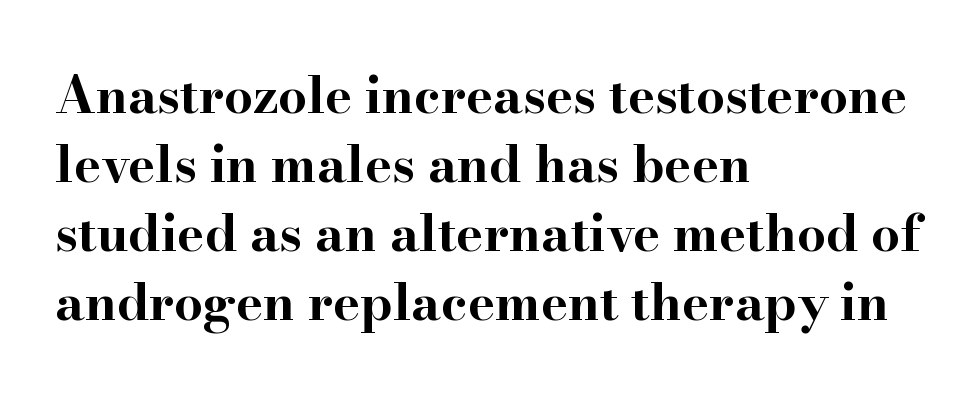
{"serif": "yes", "italic": "no", "bold": "yes", "weight": "bold", "width": "wide", "stroke_contrast": "high", "x_height": "small", "monospaced": "no", "underline": "no", "align": "left", "line_spacing": "normal", "line_spacing_ratio": 1.35, "letter_spacing": "normal", "letter_spacing_em": 0.0, "glyph_px": 51}
